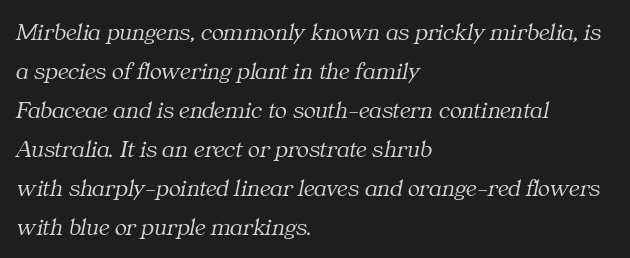
{"italic": "yes", "lean": "right", "slant_degrees": 11, "bold": "no", "underline": "no", "align": "left", "line_spacing": "normal", "line_spacing_ratio": 1.56, "letter_spacing": "normal", "letter_spacing_em": 0.0, "glyph_px": 25}
